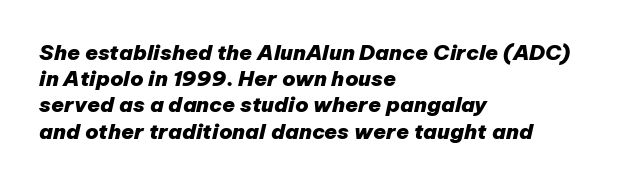
The image shows 21 px bold type, italic (leaning right); set left-aligned, normal line spacing (1.25x), normal letter spacing, not underlined.
